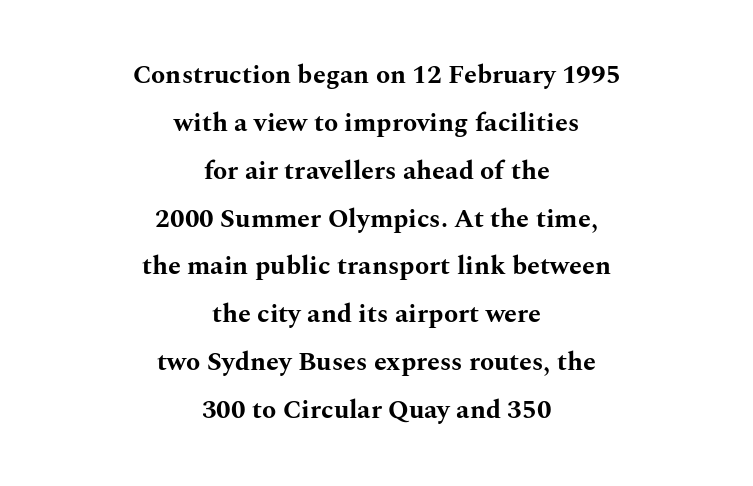
When letters stand straight like this, we call the style roman or upright. Each glyph is drawn with heavy, bold strokes. The words here are not underlined. One-word summary of the alignment: center.
